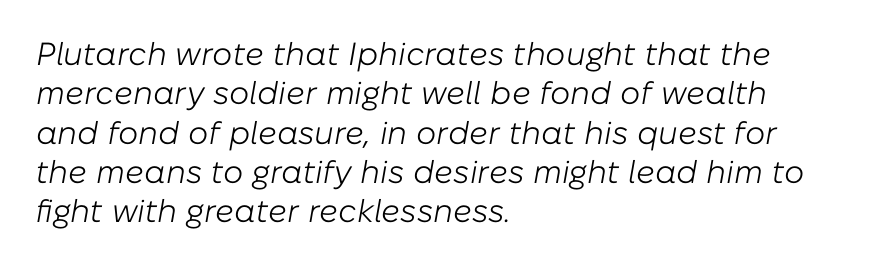
Is this a heavy cut? Hardly; it is regular or lighter. Check the space under the baseline: it is left empty. The passage shown leans; its letterforms are oblique. These lines keep a tight, regular rhythm from letter to letter. This sample has the flowing, uneven cadence of proportional lettering. A student would call this left alignment; a typographer would say flush left, rag right.
